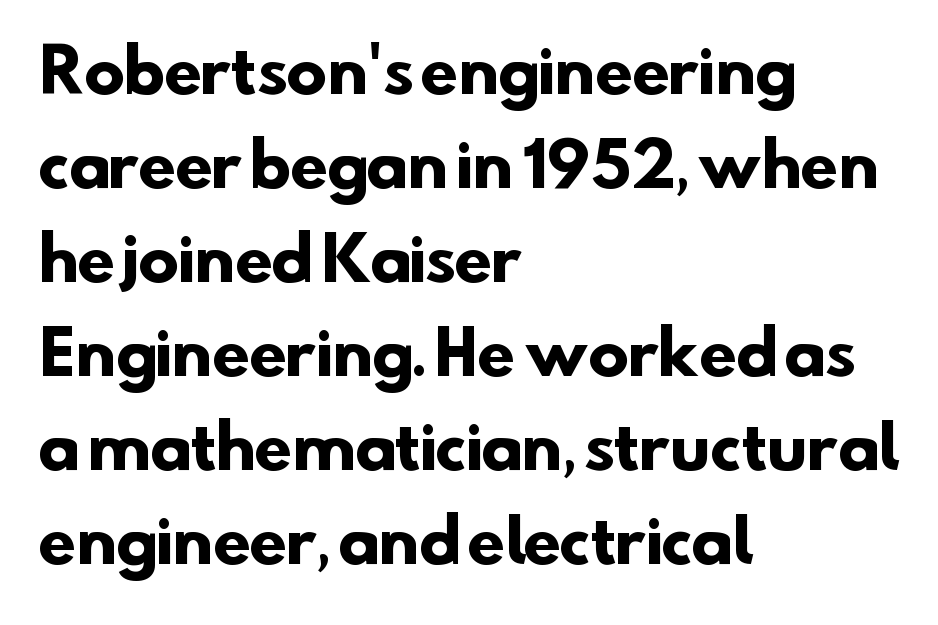
Q: Is the text bold? A: Yes.
Q: Is the typeface a serif or a sans-serif typeface? A: Sans-serif.
Q: Is the text underlined? A: No.
Q: How is the paragraph aligned? A: Left-aligned.
Q: Is the spacing between letters normal or unusually wide? A: Normal.
Q: Is the spacing between lines tight, normal or loose? A: Normal.
Q: Width (condensed, normal, or wide)? A: Normal.
Q: Stroke contrast? A: Low.
Q: x-height? A: Small.
Q: Monospaced? A: No.
